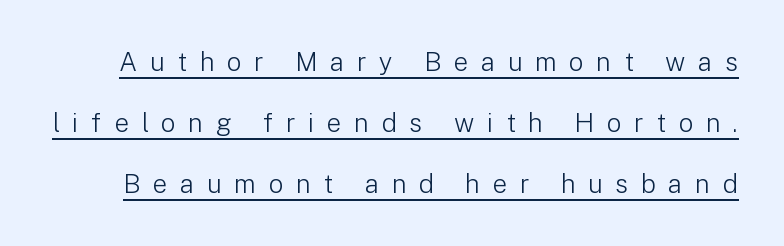
Counters stay open thanks to moderate or lighter strokes. A typesetter would call this heavily tracked-out type. Caption: lettering with a line underneath. The line-height multiplier appears high, well above default.
